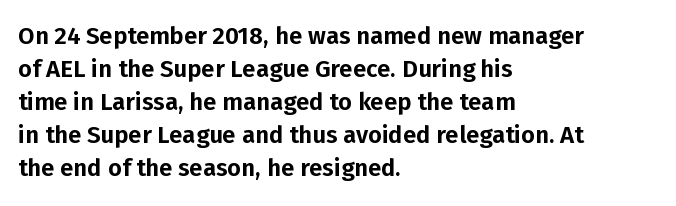
Q: Is the text italic (slanted)? A: No, it is upright.
Q: Is the text underlined? A: No.
Q: How is the paragraph aligned? A: Left-aligned.
Q: Is the spacing between letters normal or unusually wide? A: Normal.
Q: Is the spacing between lines tight, normal or loose? A: Normal.
